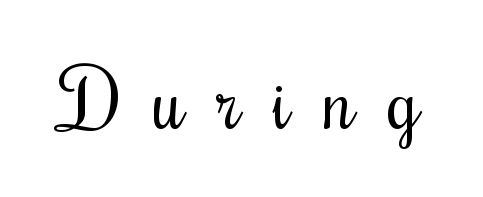
Q: Is the text bold? A: No.
Q: Is the text italic (slanted)? A: Yes.
Q: Is the text underlined? A: No.
Q: Is the spacing between letters normal or unusually wide? A: Unusually wide.
Q: Width (condensed, normal, or wide)? A: Condensed.
Q: Stroke contrast? A: Medium.
Q: x-height? A: Small.
Q: Monospaced? A: No.
